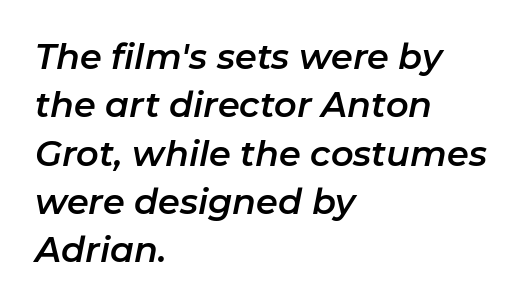
{"italic": "yes", "lean": "right", "slant_degrees": 11, "width": "normal", "stroke_contrast": "low", "x_height": "medium", "monospaced": "no", "underline": "no", "align": "left", "line_spacing": "normal", "line_spacing_ratio": 1.38, "letter_spacing": "normal", "letter_spacing_em": 0.0, "glyph_px": 35}
